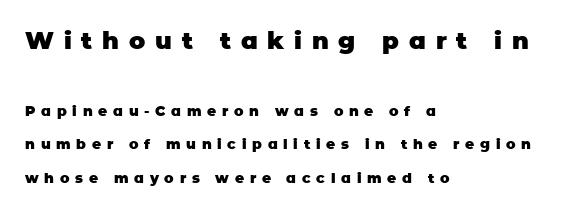
Q: Is the text bold? A: Yes.
Q: Is the text italic (slanted)? A: No, it is upright.
Q: Is the text underlined? A: No.
Q: How is the paragraph aligned? A: Left-aligned.
Q: Is the spacing between letters normal or unusually wide? A: Unusually wide.
Q: Is the spacing between lines tight, normal or loose? A: Loose.
Q: Which block of text is set in a larger size, the first (top) or the second (bottom)? A: The first (top) one.
